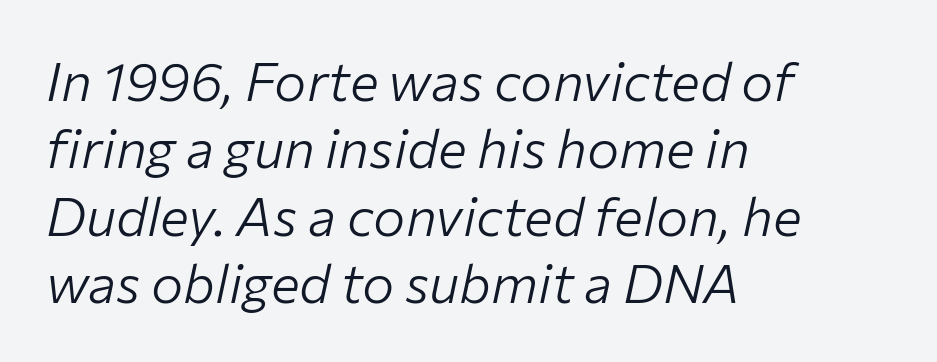
Q: Is the text bold? A: No.
Q: Is the text italic (slanted)? A: Yes, it leans right by about 12 degrees.
Q: Is the text underlined? A: No.
Q: How is the paragraph aligned? A: Left-aligned.
Q: Is the spacing between letters normal or unusually wide? A: Normal.
Q: Is the spacing between lines tight, normal or loose? A: Normal.
Q: Width (condensed, normal, or wide)? A: Normal.
Q: Stroke contrast? A: Low.
Q: x-height? A: Medium.
Q: Monospaced? A: No.
